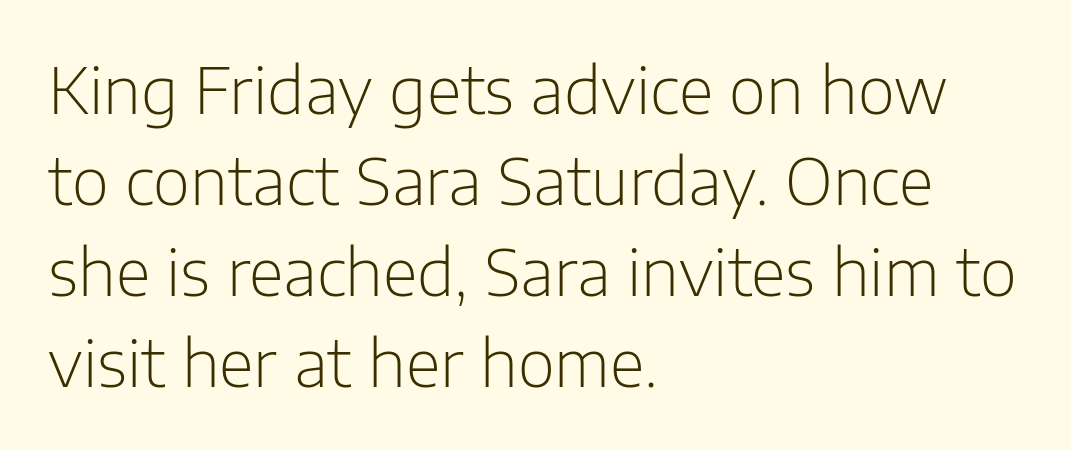
The image shows 64 px light sans-serif type, upright; set left-aligned, normal line spacing (1.42x), normal letter spacing, not underlined; low stroke contrast and a medium x-height.
